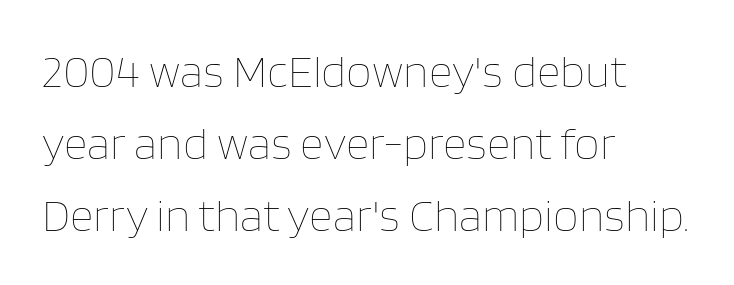
{"italic": "no", "bold": "no", "weight": "thin", "width": "normal", "stroke_contrast": "low", "x_height": "large", "monospaced": "no", "underline": "no", "align": "left", "line_spacing": "normal", "line_spacing_ratio": 1.56, "letter_spacing": "normal", "letter_spacing_em": 0.0, "glyph_px": 46}
